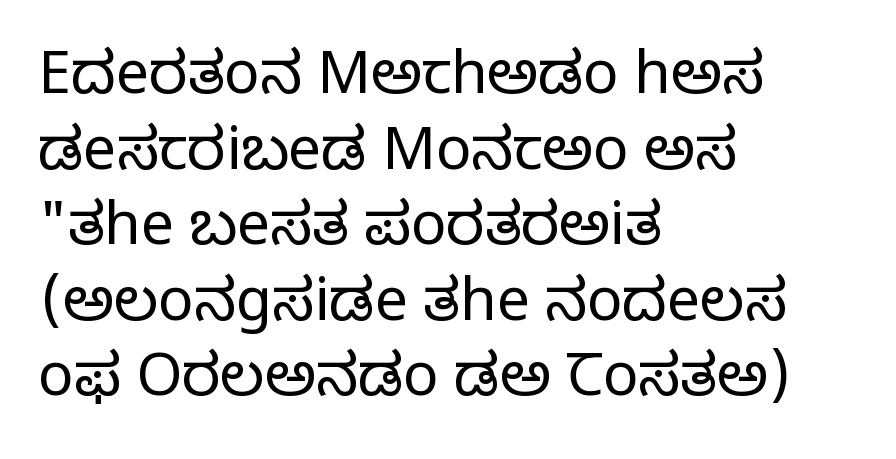
Q: Is the text bold? A: No.
Q: Is the text italic (slanted)? A: No, it is upright.
Q: Is the typeface a serif or a sans-serif typeface? A: Serif.
Q: Is the text underlined? A: No.
Q: How is the paragraph aligned? A: Left-aligned.
Q: Is the spacing between letters normal or unusually wide? A: Normal.
Q: Is the spacing between lines tight, normal or loose? A: Normal.
Q: Width (condensed, normal, or wide)? A: Normal.
Q: Stroke contrast? A: Low.
Q: x-height? A: Large.
Q: Monospaced? A: No.
